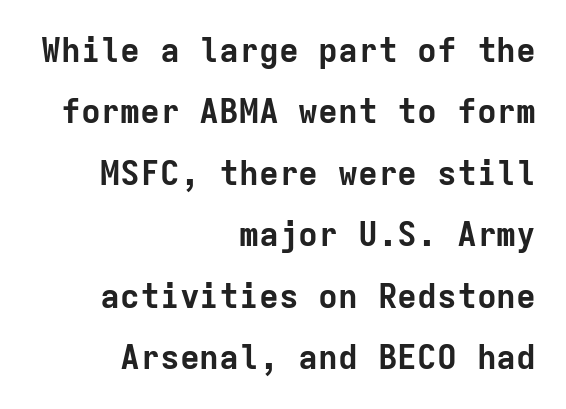
The letters stand upright; this is a roman face. The tracking reads as untouched default to a designer's eye. Looks like terminal output: every glyph gets an equal slot. Font category for this specimen: sans-serif. Each row of text sits above clean, open space. Teacher's note: observe the even right margin — that is flush-right alignment.
